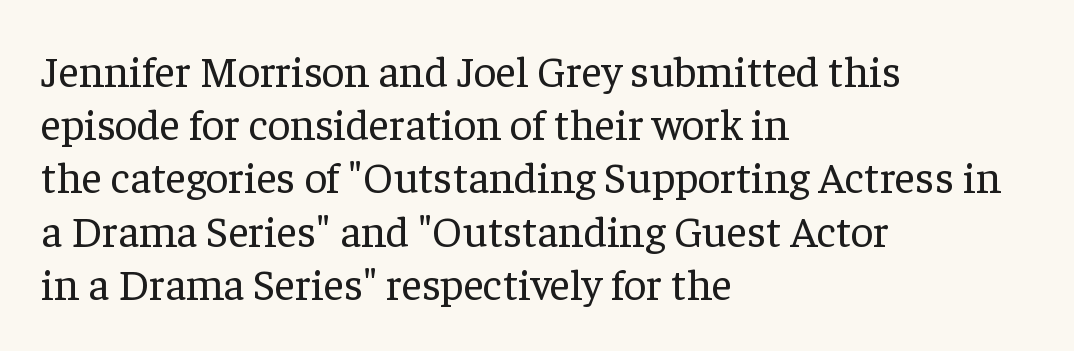
The image shows 44 px regular-weight serif type, upright; set left-aligned, line spacing 1.21x, normal letter spacing, not underlined; low stroke contrast and a medium x-height.
